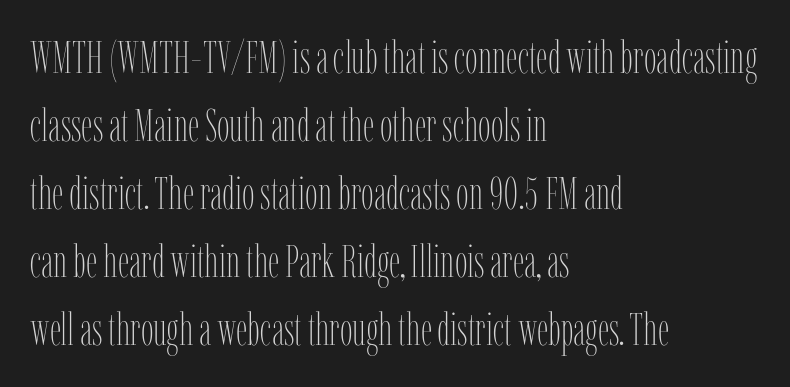
Q: Is the text bold? A: No.
Q: Is the text italic (slanted)? A: No, it is upright.
Q: Is the text underlined? A: No.
Q: How is the paragraph aligned? A: Left-aligned.
Q: Is the spacing between letters normal or unusually wide? A: Normal.
Q: Is the spacing between lines tight, normal or loose? A: Normal.
Q: Width (condensed, normal, or wide)? A: Condensed.
Q: Stroke contrast? A: Low.
Q: x-height? A: Medium.
Q: Monospaced? A: No.
